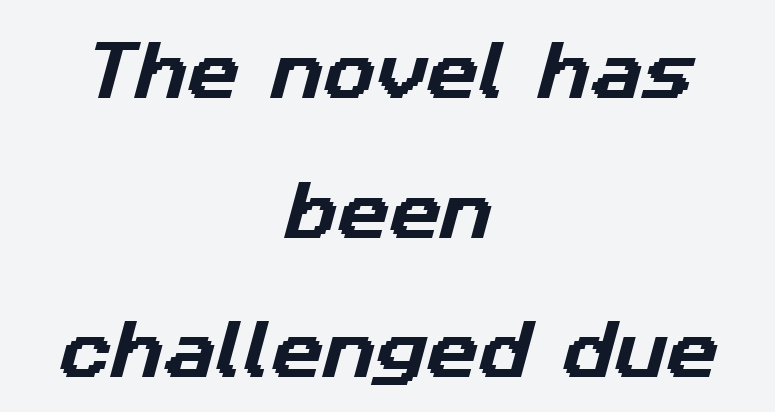
{"serif": "no", "width": "normal", "stroke_contrast": "low", "x_height": "medium", "monospaced": "no", "underline": "no", "align": "center", "line_spacing": "loose", "line_spacing_ratio": 2.18, "letter_spacing": "normal", "letter_spacing_em": 0.0, "glyph_px": 64}
